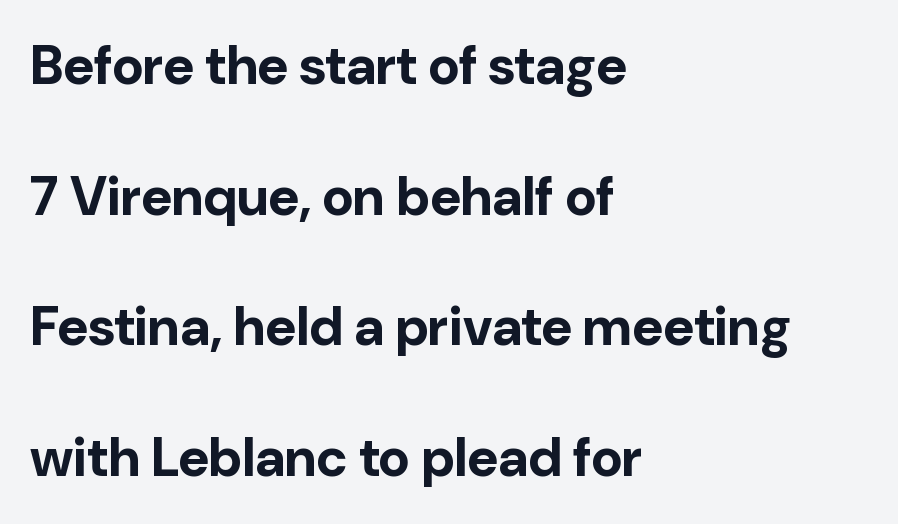
The image shows 54 px bold sans-serif type, upright; set left-aligned, loose line spacing (2.42x), normal letter spacing, not underlined; low stroke contrast and a medium x-height.
